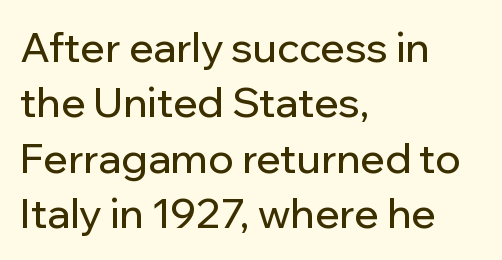
The image shows 41 px sans-serif type, upright; set left-aligned, normal line spacing (1.35x), normal letter spacing, not underlined; low stroke contrast and a medium x-height.
